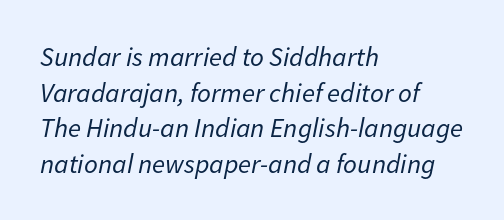
The image shows 27 px text type, italic (leaning right); set left-aligned, normal line spacing (1.32x), normal letter spacing, not underlined.
